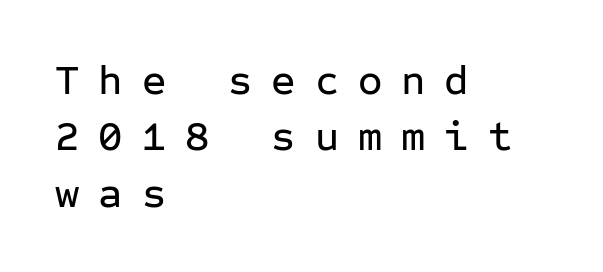
Q: Is the text italic (slanted)? A: No, it is upright.
Q: Is the typeface a serif or a sans-serif typeface? A: Sans-serif.
Q: Is the text underlined? A: No.
Q: How is the paragraph aligned? A: Left-aligned.
Q: Is the spacing between letters normal or unusually wide? A: Unusually wide.
Q: Is the spacing between lines tight, normal or loose? A: Normal.
Q: Width (condensed, normal, or wide)? A: Normal.
Q: Stroke contrast? A: Low.
Q: x-height? A: Medium.
Q: Monospaced? A: Yes.
